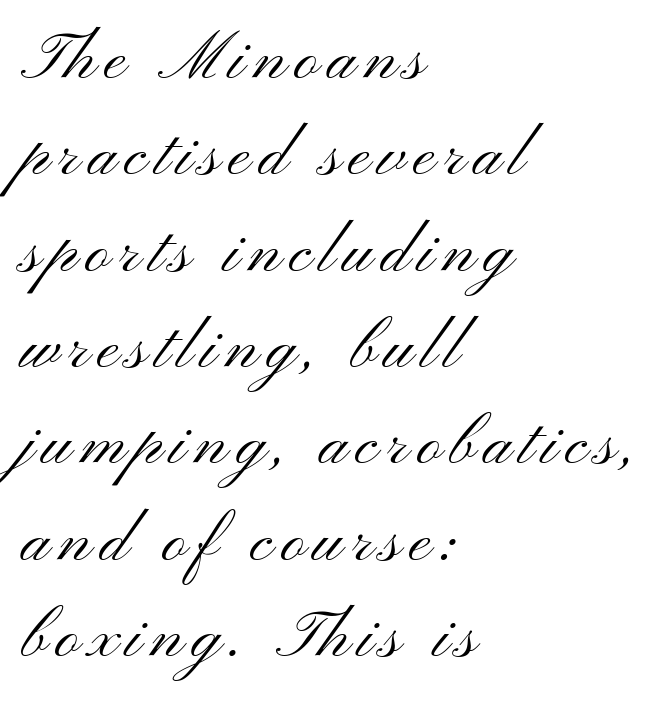
The image shows 66 px light, wide sans-serif type; set left-aligned, normal line spacing (1.46x), not underlined; medium stroke contrast and a small x-height.
